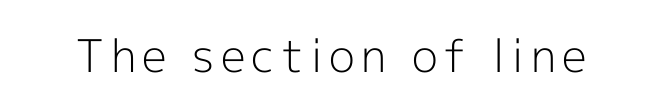
Ink coverage per letter is moderate at most. Anything drawn beneath the words? Only blank space. Each letter's strokes conclude bluntly, with no projecting serifs. Do the letters lean? They stand straight. Spacing verdict: proportional, widths tailored to each character.
